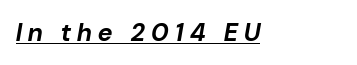
The image shows 25 px bold type, italic (leaning right); set unusually wide letter spacing (+0.26 em), underlined.
